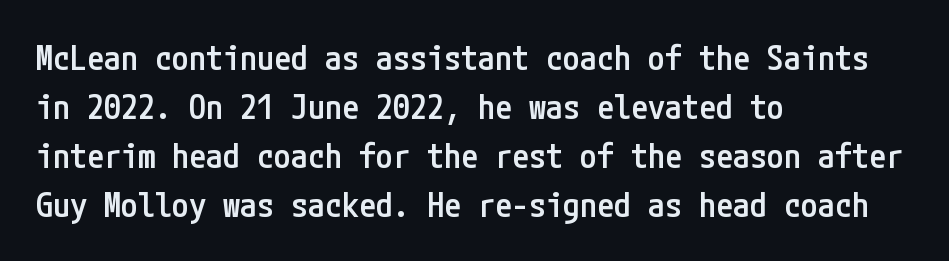
The letters stand upright; this is a roman face. These words are printed semibold, heavier than regular yet not bold. Where is the straight margin? On the left. A typesetter would label this face a sans.
